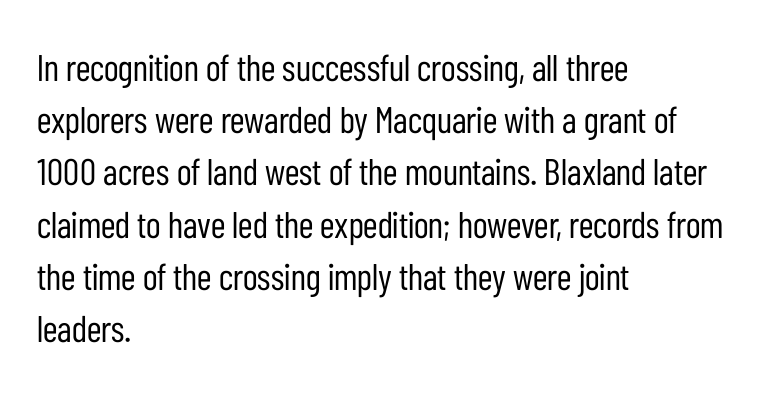
The image shows 37 px regular-weight, condensed sans-serif type, upright; set left-aligned, normal line spacing (1.41x), normal letter spacing, not underlined; low stroke contrast and a medium x-height.
